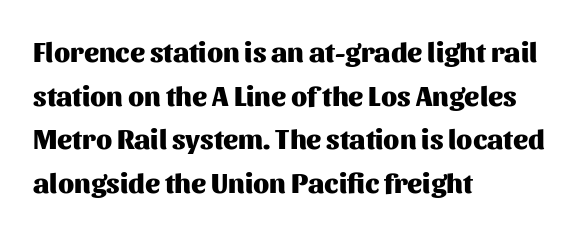
{"serif": "no", "italic": "no", "bold": "yes", "weight": "heavy", "width": "normal", "stroke_contrast": "medium", "x_height": "medium", "monospaced": "no", "underline": "no", "align": "left", "line_spacing": "normal", "line_spacing_ratio": 1.56, "letter_spacing": "normal", "letter_spacing_em": 0.0, "glyph_px": 28}
